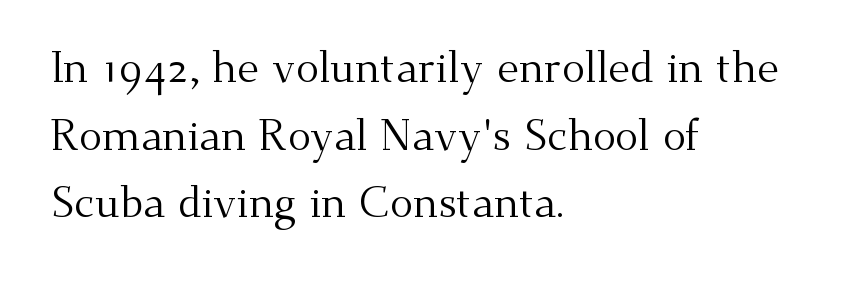
Proportional: the letters do not fall into vertical columns. The passage shown is typeset with a serif family. Whoever set this chose a conventional vertical rhythm. Default kerning and tracking; the words read as compact shapes. Every stem runs plumb, perpendicular to the baseline.
